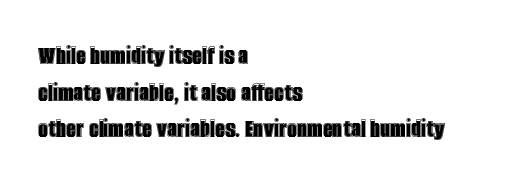
Reading down the block, your eye returns to a fixed left position each line. These lines sit exactly where default settings would place them. The face used here is proportionally spaced, like ordinary book or web type. The horizontal fit of the characters is conventional and even.
